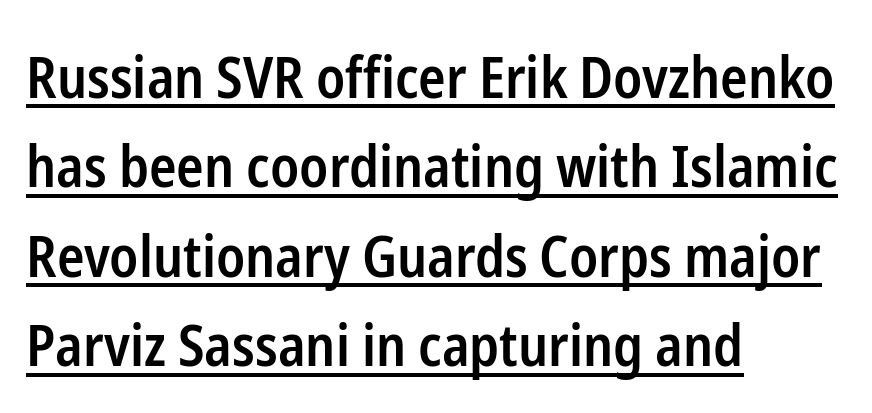
The image shows 57 px semibold, condensed sans-serif type, upright; set left-aligned, normal line spacing (1.57x), normal letter spacing, underlined; low stroke contrast and a medium x-height.
